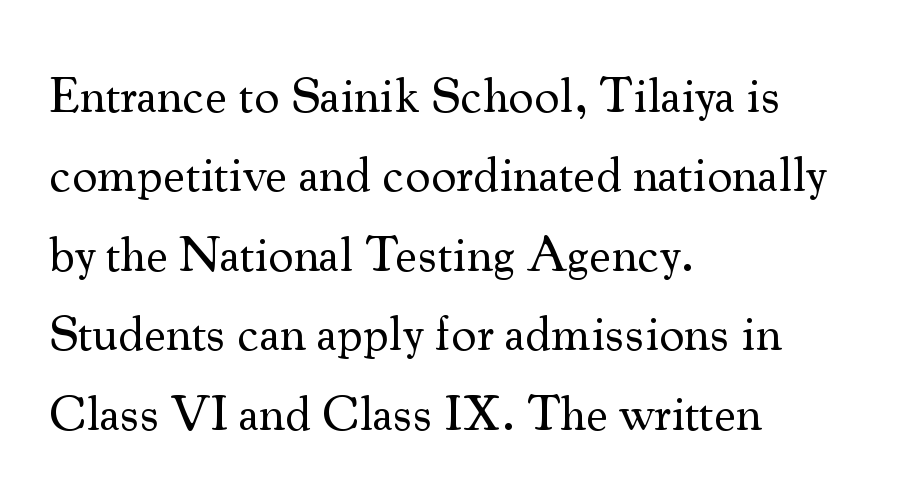
The image shows 50 px regular-weight serif type, upright; set left-aligned, normal line spacing (1.59x), normal letter spacing, not underlined; medium stroke contrast and a small x-height.
